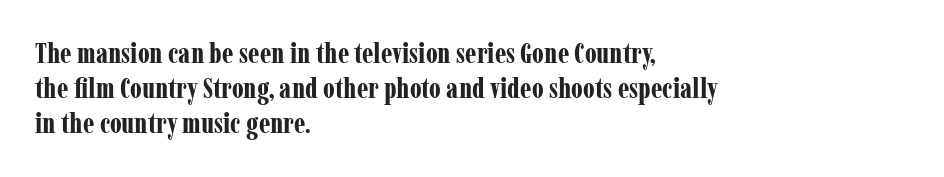
Q: Is the text bold? A: Yes.
Q: Is the text italic (slanted)? A: No, it is upright.
Q: Is the typeface a serif or a sans-serif typeface? A: Serif.
Q: Is the text underlined? A: No.
Q: How is the paragraph aligned? A: Left-aligned.
Q: Is the spacing between letters normal or unusually wide? A: Normal.
Q: Width (condensed, normal, or wide)? A: Condensed.
Q: Stroke contrast? A: Low.
Q: x-height? A: Medium.
Q: Monospaced? A: No.
